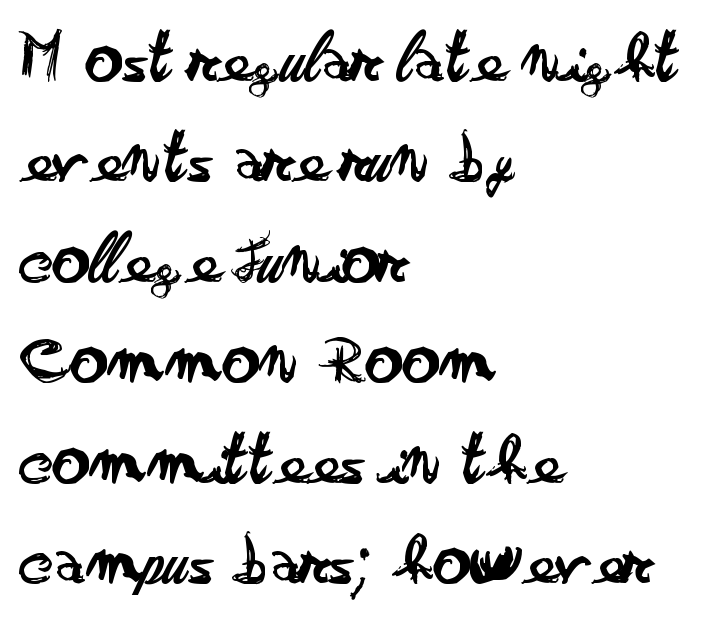
Short and long lines alike share a common starting point at left. Type without underlining. Each letter keeps its own natural width here, so spacing adapts to shape. Heft: none added — not bold.
